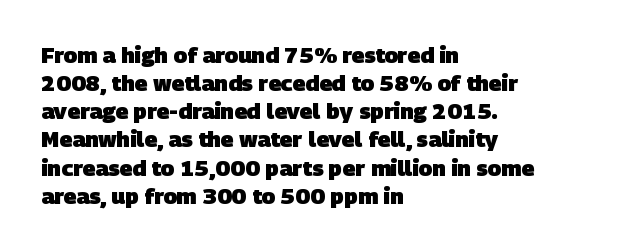
The image shows 22 px bold type; set left-aligned, normal line spacing (1.28x), normal letter spacing, not underlined.
